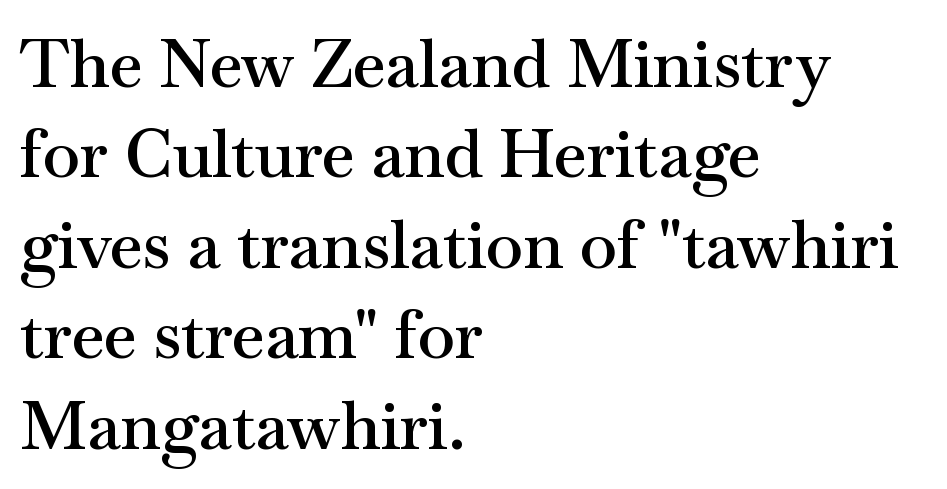
Q: Is the text bold? A: Semi-bold.
Q: Is the text italic (slanted)? A: No, it is upright.
Q: Is the typeface a serif or a sans-serif typeface? A: Serif.
Q: Is the text underlined? A: No.
Q: How is the paragraph aligned? A: Left-aligned.
Q: Is the spacing between letters normal or unusually wide? A: Normal.
Q: Is the spacing between lines tight, normal or loose? A: Normal.
Q: Width (condensed, normal, or wide)? A: Wide.
Q: Stroke contrast? A: Medium.
Q: x-height? A: Small.
Q: Monospaced? A: No.
